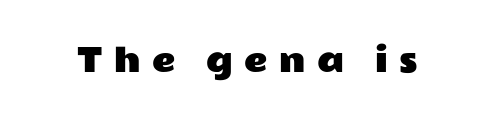
Look at the tracking — it's clearly loosened, letters drifting apart. Bare-footed words on every line. Examine the stroke ends and you'll find no serifs. Is this a fixed-width face? No — the glyphs have proportional, varying widths.
